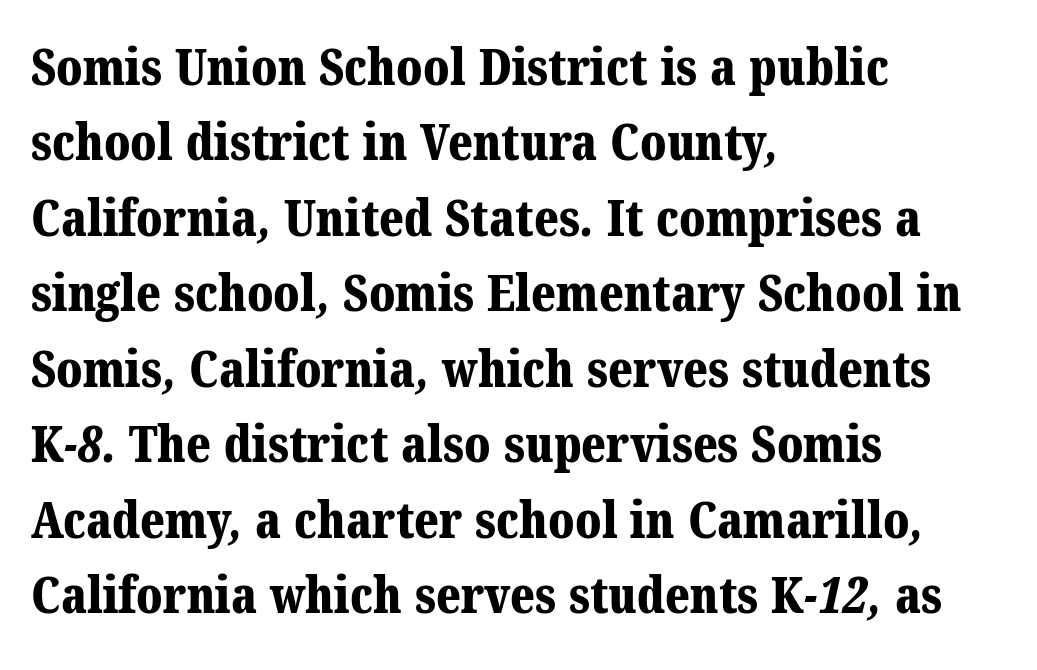
The typesetting leans heavy: a genuine bold. These lines sit exactly where default settings would place them. The letters advance in unequal steps, a hallmark of proportional type. All the whitespace from short lines collects on the right.
